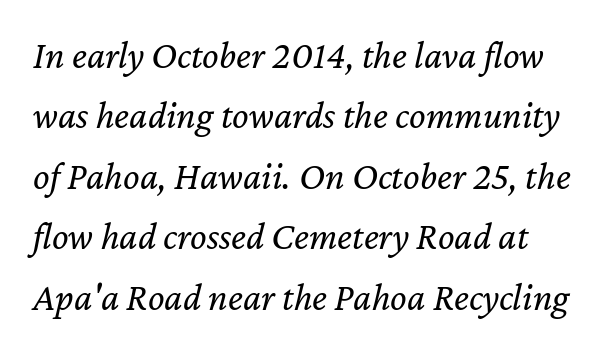
Q: Is the text bold? A: No.
Q: Is the text italic (slanted)? A: Yes, it leans right by about 12 degrees.
Q: Is the text underlined? A: No.
Q: Is the spacing between letters normal or unusually wide? A: Normal.
Q: Is the spacing between lines tight, normal or loose? A: Normal.
Q: Width (condensed, normal, or wide)? A: Normal.
Q: Stroke contrast? A: Low.
Q: x-height? A: Medium.
Q: Monospaced? A: No.
